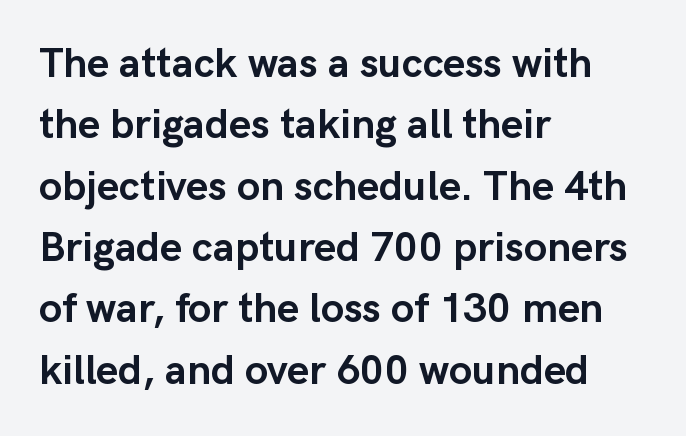
No italicization has been applied; the sample stays upright. This rendering uses left alignment, leaving the right contour irregular. Looks like regular typesetting: each glyph gets only the width it needs. Glance below the letters and you will spot only blank space.
